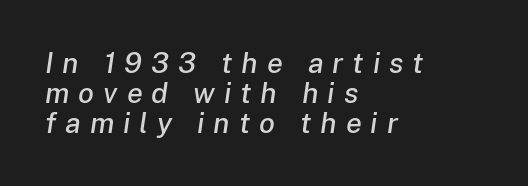
Q: Is the text italic (slanted)? A: Yes, it leans right by about 8 degrees.
Q: Is the text underlined? A: No.
Q: How is the paragraph aligned? A: Left-aligned.
Q: Is the spacing between letters normal or unusually wide? A: Unusually wide.
Q: Is the spacing between lines tight, normal or loose? A: Tight.
Q: Width (condensed, normal, or wide)? A: Normal.
Q: Stroke contrast? A: Low.
Q: x-height? A: Medium.
Q: Monospaced? A: No.
